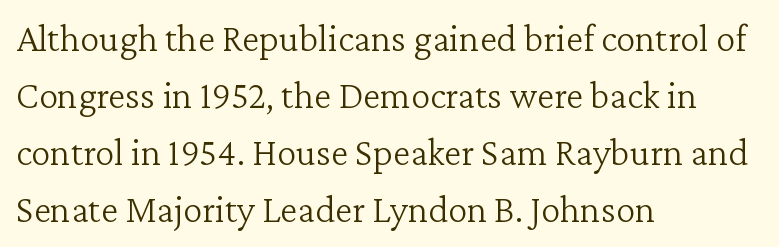
Q: Is the text bold? A: No.
Q: Is the text italic (slanted)? A: No, it is upright.
Q: Is the typeface a serif or a sans-serif typeface? A: Serif.
Q: Is the text underlined? A: No.
Q: How is the paragraph aligned? A: Left-aligned.
Q: Is the spacing between letters normal or unusually wide? A: Normal.
Q: Is the spacing between lines tight, normal or loose? A: Normal.
Q: Width (condensed, normal, or wide)? A: Normal.
Q: Stroke contrast? A: Low.
Q: x-height? A: Medium.
Q: Monospaced? A: No.
